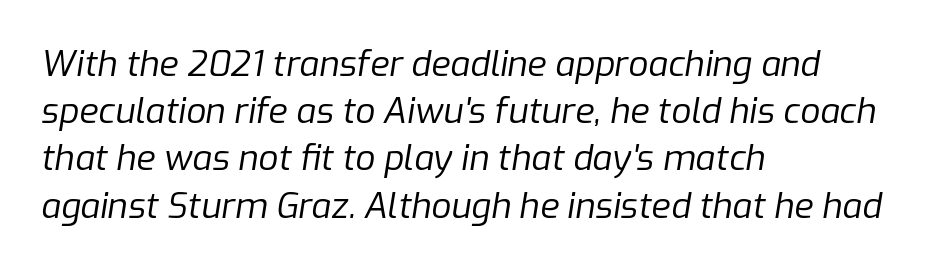
Q: Is the text bold? A: No.
Q: Is the text italic (slanted)? A: Yes, it leans right by about 9 degrees.
Q: Is the text underlined? A: No.
Q: How is the paragraph aligned? A: Left-aligned.
Q: Is the spacing between letters normal or unusually wide? A: Normal.
Q: Is the spacing between lines tight, normal or loose? A: Normal.
Q: Width (condensed, normal, or wide)? A: Normal.
Q: Stroke contrast? A: Low.
Q: x-height? A: Medium.
Q: Monospaced? A: No.
